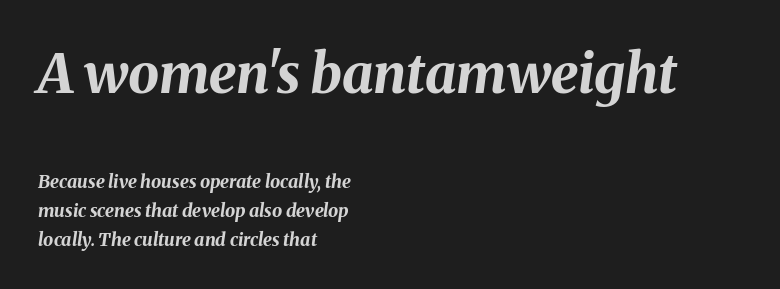
Q: Is the text bold? A: Yes.
Q: Is the text italic (slanted)? A: Yes, it leans right by about 8 degrees.
Q: Is the text underlined? A: No.
Q: How is the paragraph aligned? A: Left-aligned.
Q: Is the spacing between letters normal or unusually wide? A: Normal.
Q: Is the spacing between lines tight, normal or loose? A: Normal.
Q: Which block of text is set in a larger size, the first (top) or the second (bottom)? A: The first (top) one.
Q: Width (condensed, normal, or wide)? A: Normal.
Q: Stroke contrast? A: Medium.
Q: x-height? A: Medium.
Q: Monospaced? A: No.
